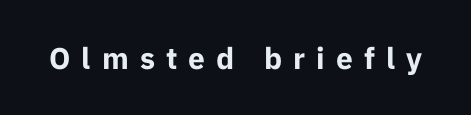
Each letter keeps its own natural width here, so spacing adapts to shape. The glyphs are unaccompanied by any horizontal stroke below them. The gaps between neighbouring characters are conspicuously large. The glyphs in this specimen are sans serif.
